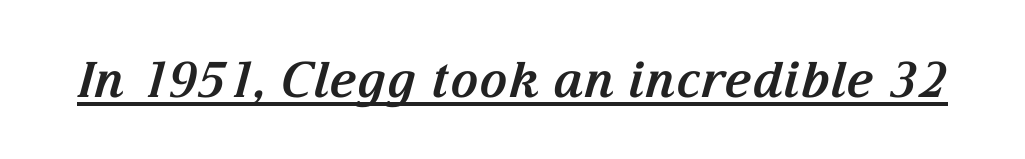
Set as a true bold cut, around the 700 mark. These lines are rendered in a variable-pitch font. Honestly, the underline is the first thing you notice here. What kind of face is this? One with serifs. Is the type slanted? Yes — the strokes lean at a clear angle. Letter spacing: default.
